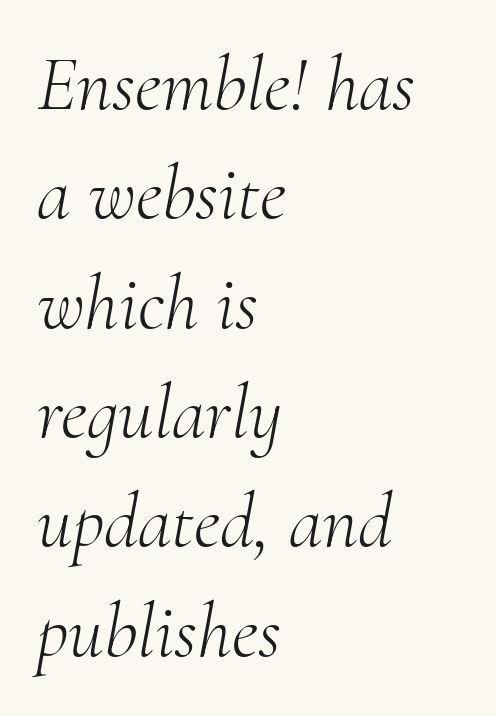
The image shows 77 px light serif type, italic (leaning right); set left-aligned, normal line spacing (1.42x), normal letter spacing, not underlined; medium stroke contrast and a small x-height.
